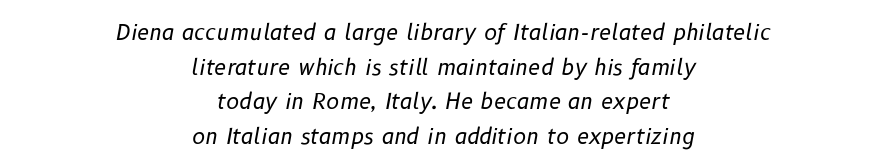
Q: Is the text bold? A: No.
Q: Is the text italic (slanted)? A: Yes, it leans right by about 10 degrees.
Q: Is the text underlined? A: No.
Q: How is the paragraph aligned? A: Centered.
Q: Is the spacing between letters normal or unusually wide? A: Normal.
Q: Is the spacing between lines tight, normal or loose? A: Normal.
